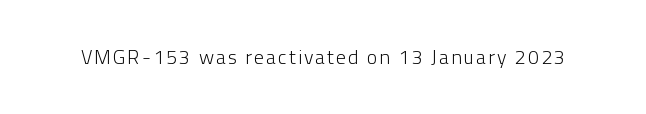
The image shows 20 px text type, upright; set not underlined.
